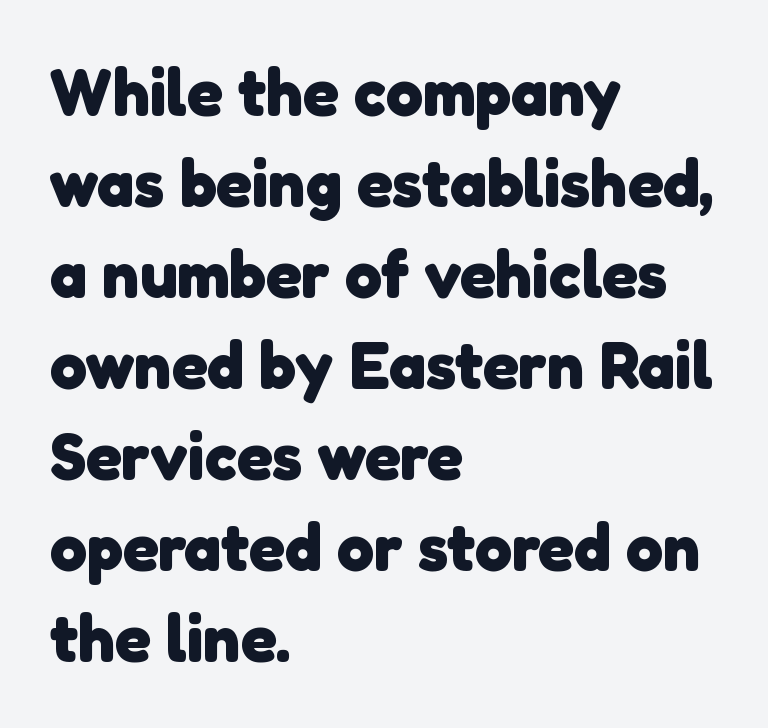
The image shows 66 px heavy sans-serif type; set left-aligned, normal line spacing (1.38x), normal letter spacing, not underlined; low stroke contrast and a medium x-height.
